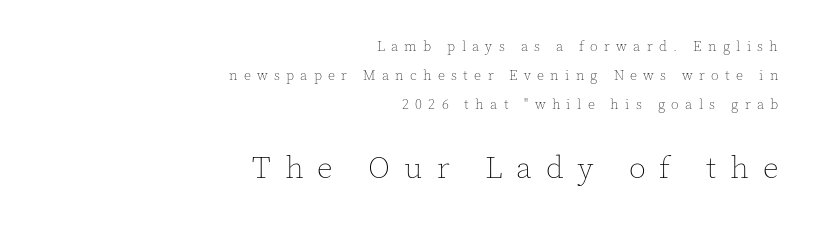
{"italic": "no", "bold": "no", "weight": "thin", "width": "normal", "x_height": "medium", "monospaced": "no", "underline": "no", "align": "right", "line_spacing": "loose", "line_spacing_ratio": 2.06, "letter_spacing": "wide", "letter_spacing_em": 0.45, "larger_block": "second", "size_ratio": 2.21, "glyph_px": 31}
